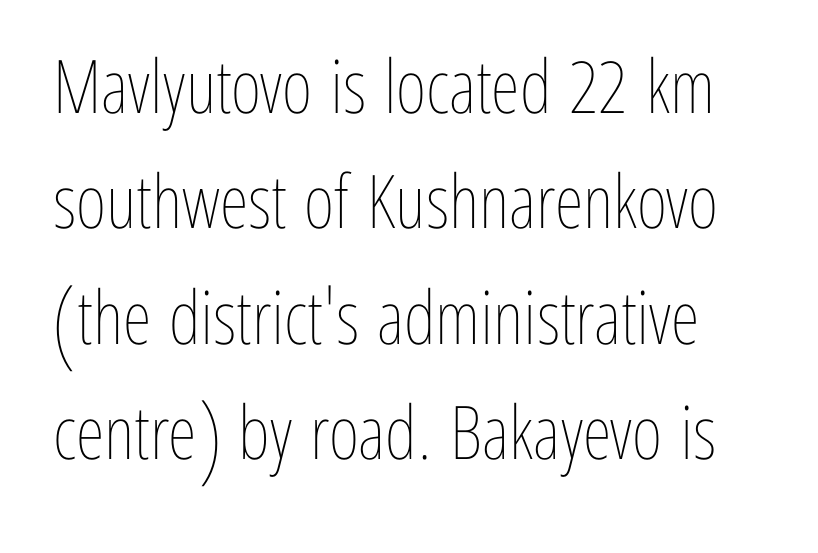
{"italic": "no", "bold": "no", "weight": "thin", "width": "condensed", "stroke_contrast": "low", "x_height": "medium", "monospaced": "no", "underline": "no", "line_spacing": "normal", "line_spacing_ratio": 1.56, "letter_spacing": "normal", "letter_spacing_em": 0.0, "glyph_px": 74}
